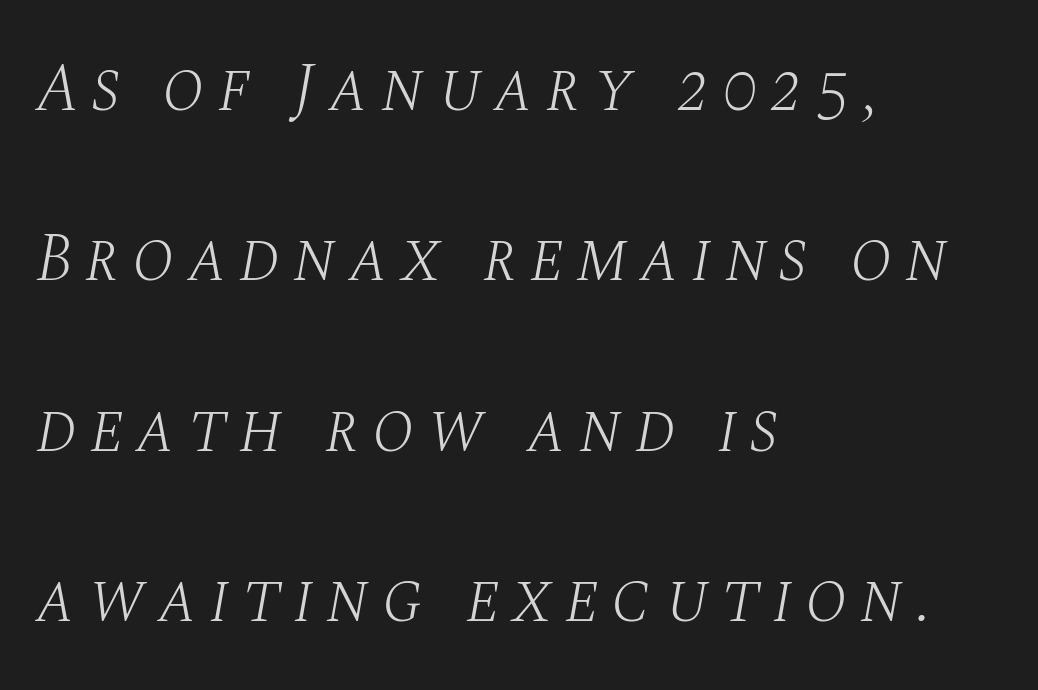
Q: Is the text bold? A: No.
Q: Is the text italic (slanted)? A: Yes, it leans right by about 10 degrees.
Q: Is the typeface a serif or a sans-serif typeface? A: Serif.
Q: Is the text underlined? A: No.
Q: How is the paragraph aligned? A: Left-aligned.
Q: Is the spacing between lines tight, normal or loose? A: Loose.
Q: Width (condensed, normal, or wide)? A: Normal.
Q: Stroke contrast? A: Medium.
Q: x-height? A: Large.
Q: Monospaced? A: No.
